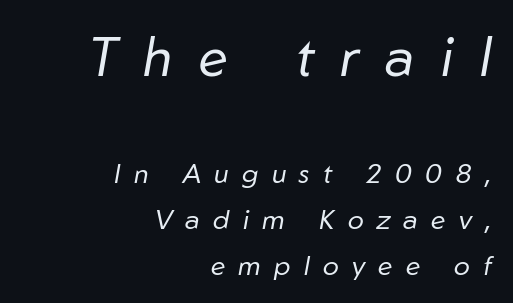
Q: Is the text bold? A: No.
Q: Is the text italic (slanted)? A: Yes, it leans right by about 10 degrees.
Q: Is the text underlined? A: No.
Q: How is the paragraph aligned? A: Right-aligned.
Q: Is the spacing between letters normal or unusually wide? A: Unusually wide.
Q: Is the spacing between lines tight, normal or loose? A: Normal.
Q: Which block of text is set in a larger size, the first (top) or the second (bottom)? A: The first (top) one.
Q: Width (condensed, normal, or wide)? A: Normal.
Q: Stroke contrast? A: Low.
Q: x-height? A: Medium.
Q: Monospaced? A: No.
